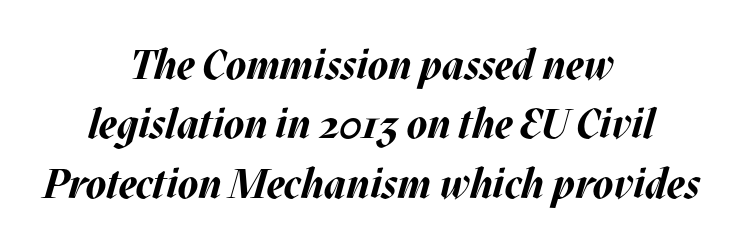
Q: Is the text bold? A: Yes.
Q: Is the text italic (slanted)? A: Yes, it leans right by about 17 degrees.
Q: Is the text underlined? A: No.
Q: How is the paragraph aligned? A: Centered.
Q: Is the spacing between letters normal or unusually wide? A: Normal.
Q: Is the spacing between lines tight, normal or loose? A: Normal.
Q: Width (condensed, normal, or wide)? A: Normal.
Q: Stroke contrast? A: Medium.
Q: x-height? A: Large.
Q: Monospaced? A: No.
